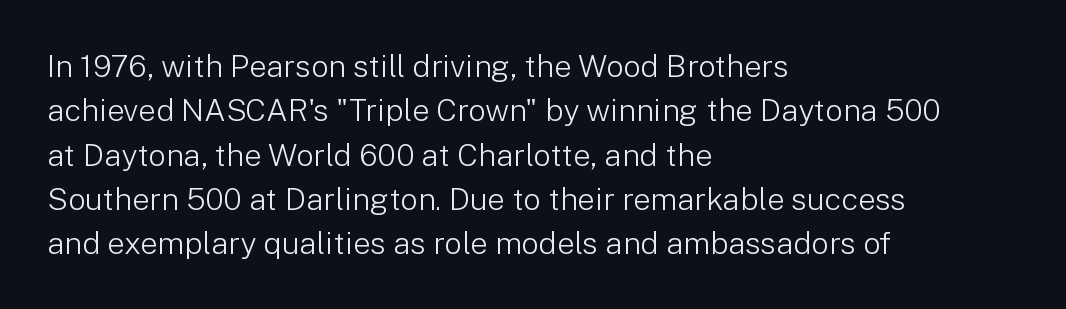
A typesetter would call this leading conventional body-copy spacing. To sum up the face: it is a sans, with no serifs. Horizontally, the lines are justified to the leading edge only. Nothing heavy about these letters — not bold at all.
